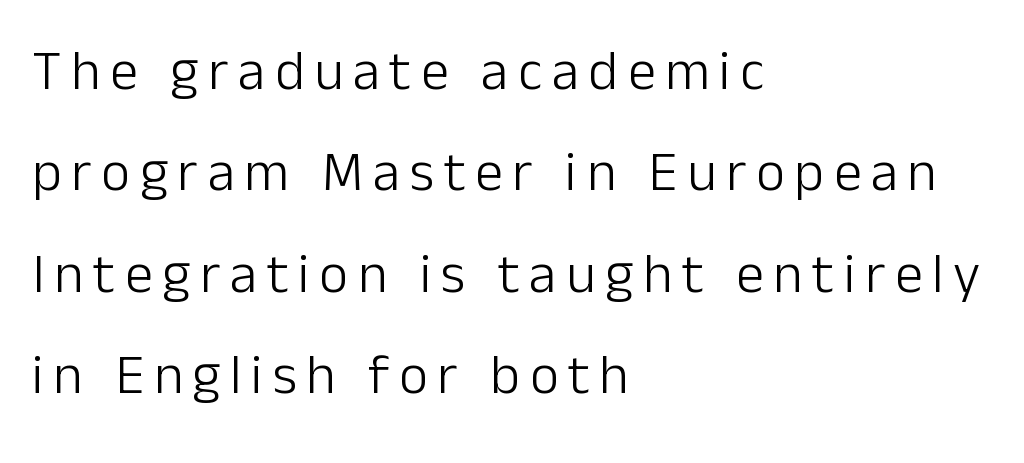
Q: Is the text bold? A: No.
Q: Is the text italic (slanted)? A: No, it is upright.
Q: Is the typeface a serif or a sans-serif typeface? A: Sans-serif.
Q: Is the text underlined? A: No.
Q: How is the paragraph aligned? A: Left-aligned.
Q: Width (condensed, normal, or wide)? A: Normal.
Q: Stroke contrast? A: Low.
Q: x-height? A: Medium.
Q: Monospaced? A: No.
